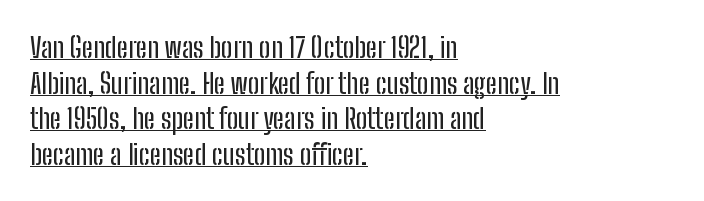
Q: Is the text italic (slanted)? A: No, it is upright.
Q: Is the typeface a serif or a sans-serif typeface? A: Sans-serif.
Q: Is the text underlined? A: Yes.
Q: How is the paragraph aligned? A: Left-aligned.
Q: Is the spacing between letters normal or unusually wide? A: Normal.
Q: Is the spacing between lines tight, normal or loose? A: Normal.
Q: Width (condensed, normal, or wide)? A: Condensed.
Q: Stroke contrast? A: Low.
Q: x-height? A: Medium.
Q: Monospaced? A: No.
